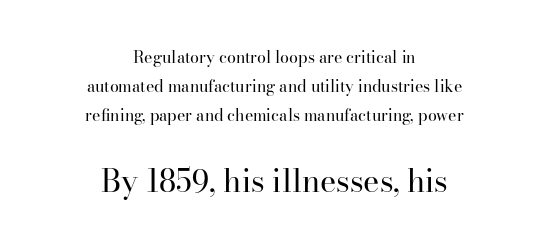
{"serif": "yes", "italic": "no", "bold": "no", "weight": "regular", "width": "normal", "stroke_contrast": "high", "x_height": "small", "monospaced": "no", "underline": "no", "align": "center", "line_spacing_ratio": 1.81, "letter_spacing": "normal", "letter_spacing_em": 0.0, "larger_block": "second", "size_ratio": 1.94, "glyph_px": 31}
